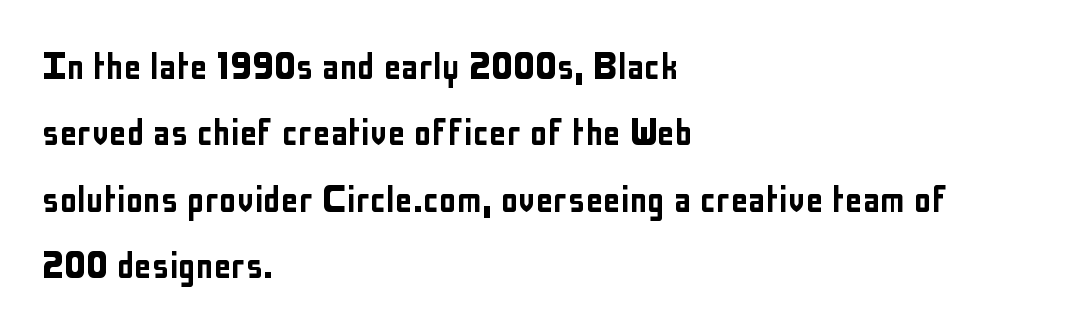
The image shows 44 px condensed sans-serif type, upright; set left-aligned, normal line spacing (1.51x), normal letter spacing, not underlined; low stroke contrast and a medium x-height.
